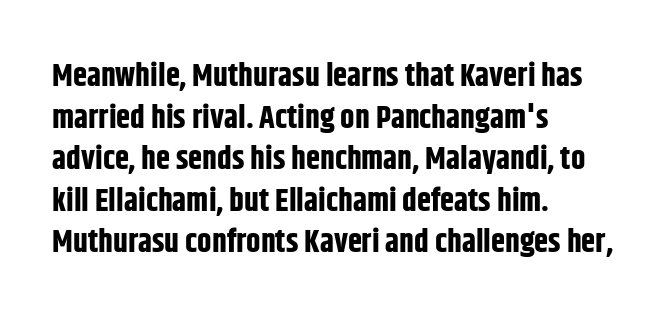
Every stem runs plumb, perpendicular to the baseline. The passage shown is typeset with a sans-serif family. Compared with typical body copy, the letter spacing here is the same. Look at the stroke-to-counter ratio: heavy, a bold. This block has exactly the height ordinary leading produces. Lines of text with bare space underneath.
